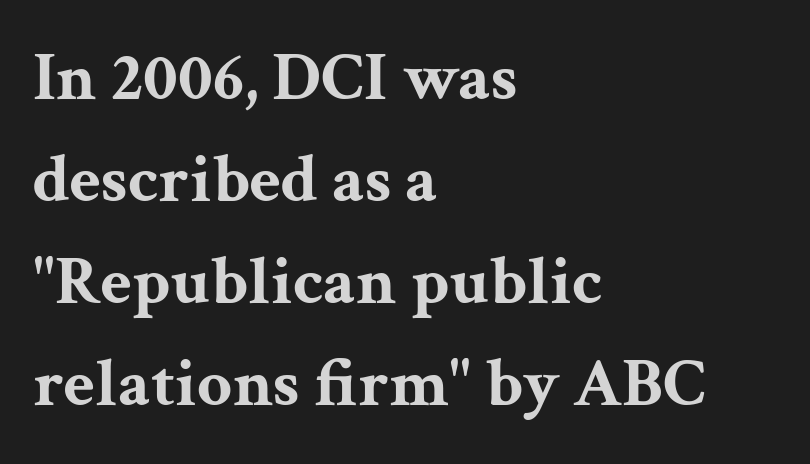
Q: Is the text bold? A: Yes.
Q: Is the text italic (slanted)? A: No, it is upright.
Q: Is the typeface a serif or a sans-serif typeface? A: Serif.
Q: Is the text underlined? A: No.
Q: How is the paragraph aligned? A: Left-aligned.
Q: Is the spacing between letters normal or unusually wide? A: Normal.
Q: Is the spacing between lines tight, normal or loose? A: Normal.
Q: Width (condensed, normal, or wide)? A: Wide.
Q: Stroke contrast? A: Medium.
Q: x-height? A: Medium.
Q: Monospaced? A: No.
